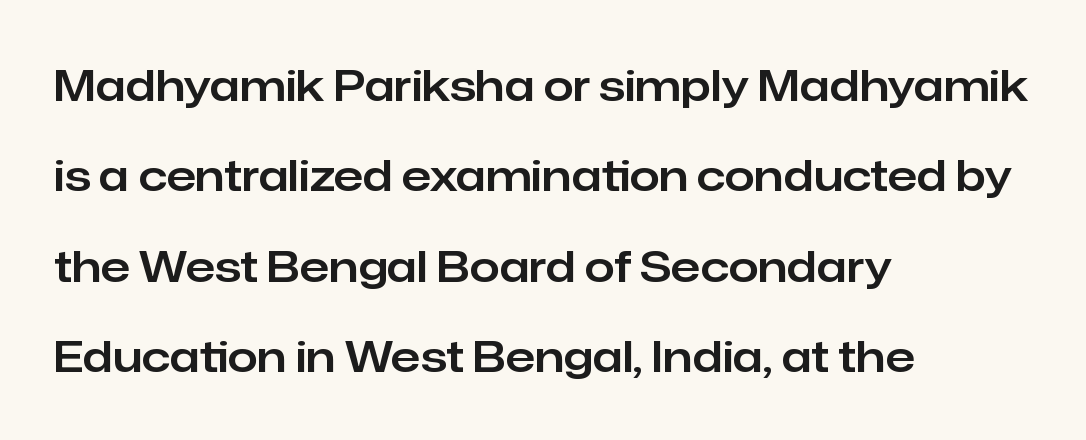
{"serif": "no", "italic": "no", "width": "normal", "stroke_contrast": "low", "x_height": "medium", "monospaced": "no", "underline": "no", "align": "left", "line_spacing": "loose", "line_spacing_ratio": 2.1, "letter_spacing": "normal", "letter_spacing_em": 0.0, "glyph_px": 43}
